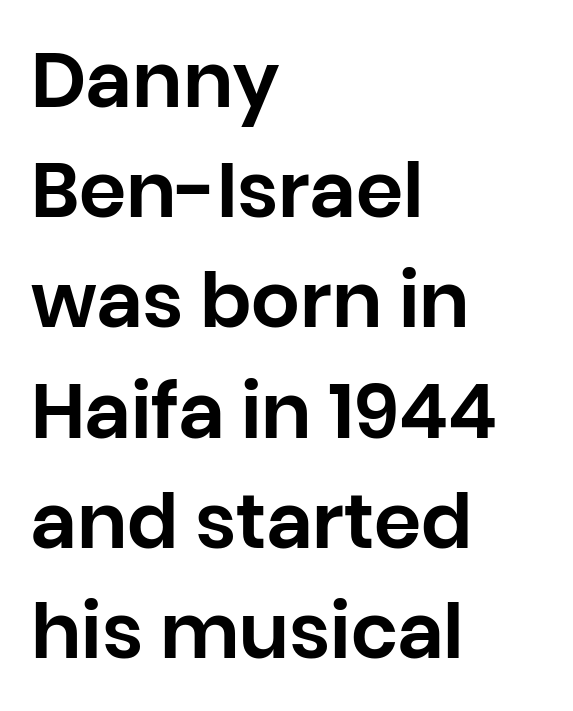
The image shows 76 px sans-serif type, upright; set left-aligned, normal line spacing (1.45x), normal letter spacing, not underlined; low stroke contrast and a large x-height.
